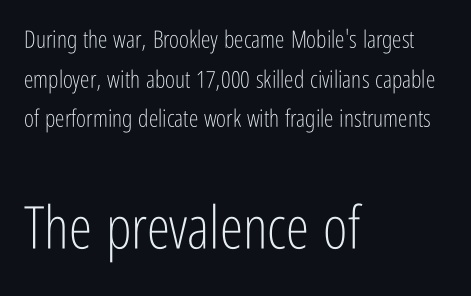
{"serif": "no", "italic": "no", "bold": "no", "weight": "light", "width": "condensed", "stroke_contrast": "low", "x_height": "medium", "monospaced": "no", "underline": "no", "align": "left", "line_spacing": "normal", "line_spacing_ratio": 1.65, "letter_spacing": "normal", "letter_spacing_em": 0.0, "larger_block": "second", "size_ratio": 2.46, "glyph_px": 59}
